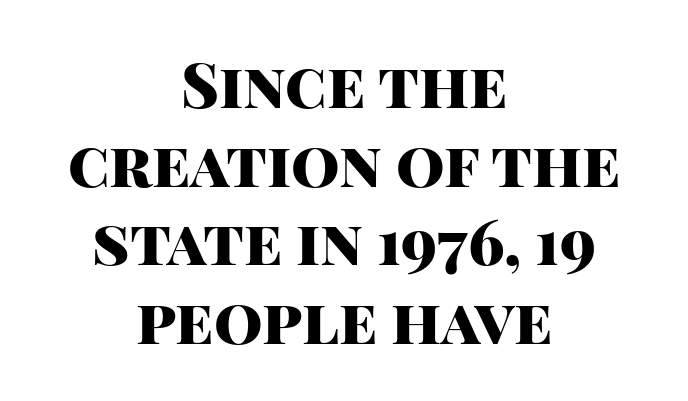
The typesetting leans heavy: a genuine bold. The letters advance in unequal steps, a hallmark of proportional type. Interline gaps are of average width in this sample. It's the straight-up-and-down kind of type.
